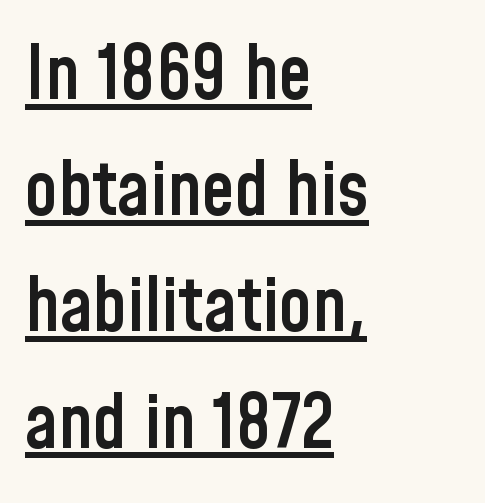
Q: Is the text bold? A: Semi-bold.
Q: Is the text italic (slanted)? A: No, it is upright.
Q: Is the typeface a serif or a sans-serif typeface? A: Sans-serif.
Q: Is the text underlined? A: Yes.
Q: How is the paragraph aligned? A: Left-aligned.
Q: Is the spacing between letters normal or unusually wide? A: Normal.
Q: Is the spacing between lines tight, normal or loose? A: Normal.
Q: Width (condensed, normal, or wide)? A: Condensed.
Q: Stroke contrast? A: Low.
Q: x-height? A: Medium.
Q: Monospaced? A: No.
